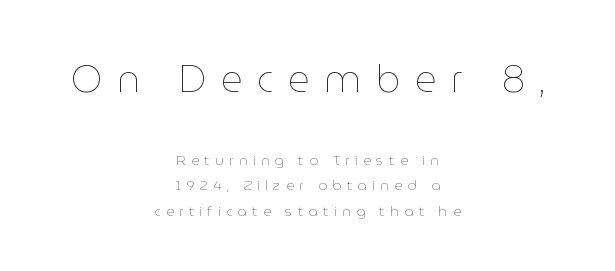
The tracking reads as deliberately expanded to a designer's eye. Posture: vertical. These lines stack symmetrically, like a column narrowing and widening about its center. The space directly below the letters is spotless.
